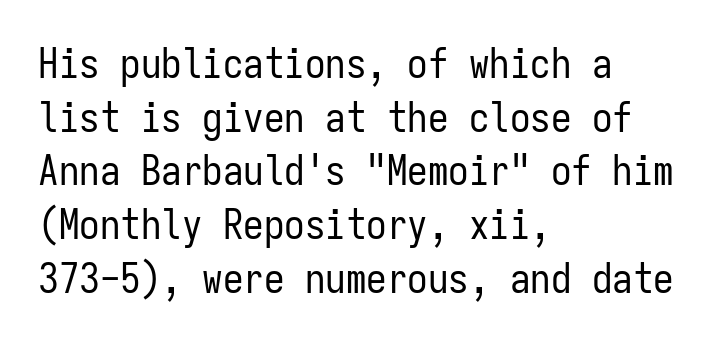
The image shows 41 px regular-weight, condensed sans-serif type, upright, monospaced; set left-aligned, normal line spacing (1.31x), normal letter spacing, not underlined; low stroke contrast and a medium x-height.
